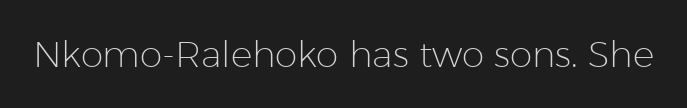
Each letter's strokes conclude bluntly, with no projecting serifs. Does the lettering tilt? It doesn't — this is upright. These lines are rendered in a variable-pitch font. The space directly below the letters is spotless.
